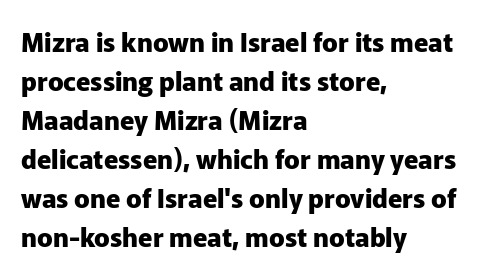
Q: Is the text bold? A: Yes.
Q: Is the text italic (slanted)? A: No, it is upright.
Q: Is the text underlined? A: No.
Q: How is the paragraph aligned? A: Left-aligned.
Q: Is the spacing between letters normal or unusually wide? A: Normal.
Q: Is the spacing between lines tight, normal or loose? A: Normal.
